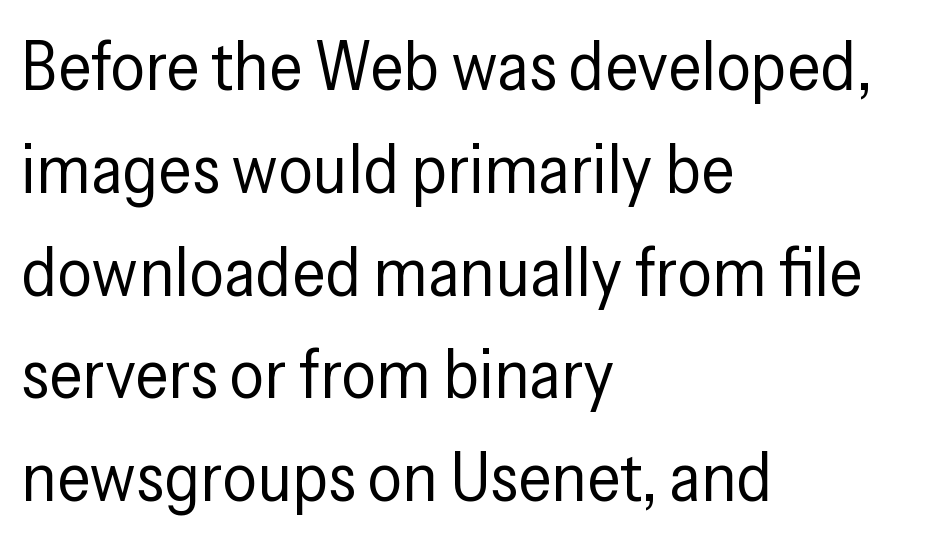
Q: Is the text bold? A: No.
Q: Is the text italic (slanted)? A: No, it is upright.
Q: Is the typeface a serif or a sans-serif typeface? A: Sans-serif.
Q: Is the text underlined? A: No.
Q: How is the paragraph aligned? A: Left-aligned.
Q: Is the spacing between letters normal or unusually wide? A: Normal.
Q: Is the spacing between lines tight, normal or loose? A: Normal.
Q: Width (condensed, normal, or wide)? A: Condensed.
Q: Stroke contrast? A: Low.
Q: x-height? A: Medium.
Q: Monospaced? A: No.
